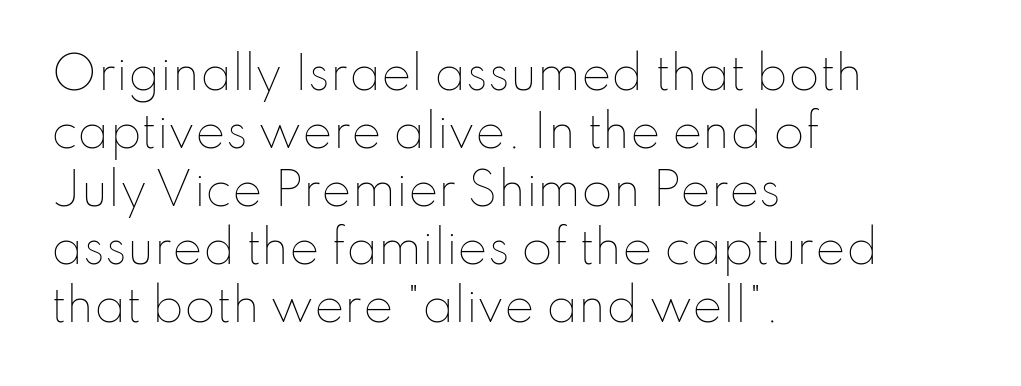
The image shows 45 px thin type, upright; set left-aligned, normal line spacing (1.29x), normal letter spacing, not underlined; low stroke contrast and a small x-height.
